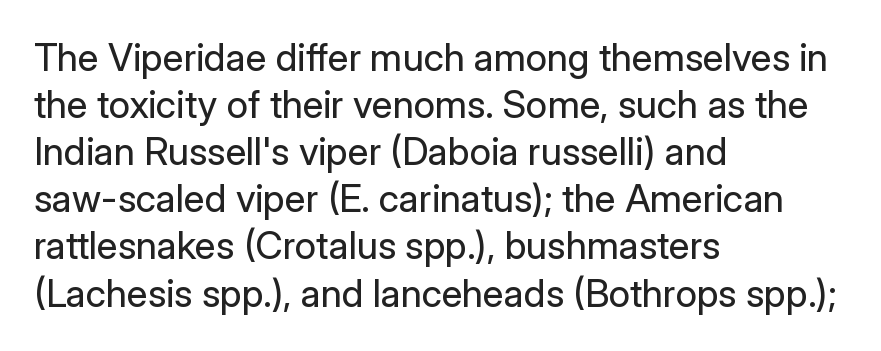
The image shows 38 px regular-weight sans-serif type, upright; set left-aligned, line spacing 1.24x, normal letter spacing, not underlined; low stroke contrast and a medium x-height.
